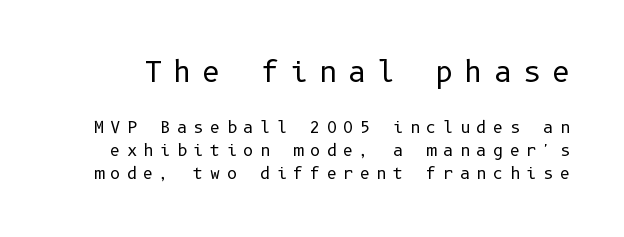
Q: Is the text bold? A: No.
Q: Is the text italic (slanted)? A: No, it is upright.
Q: Is the typeface a serif or a sans-serif typeface? A: Sans-serif.
Q: Is the text underlined? A: No.
Q: Is the spacing between letters normal or unusually wide? A: Unusually wide.
Q: Is the spacing between lines tight, normal or loose? A: Normal.
Q: Which block of text is set in a larger size, the first (top) or the second (bottom)? A: The first (top) one.
Q: Width (condensed, normal, or wide)? A: Normal.
Q: Stroke contrast? A: Low.
Q: x-height? A: Medium.
